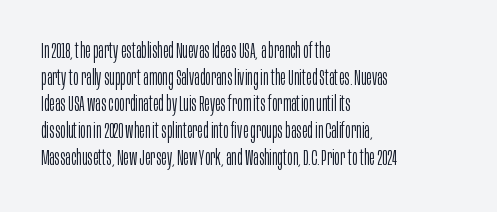
{"italic": "no", "bold": "no", "underline": "no", "align": "left", "line_spacing": "normal", "line_spacing_ratio": 1.27, "letter_spacing": "normal", "letter_spacing_em": 0.0, "glyph_px": 21}
